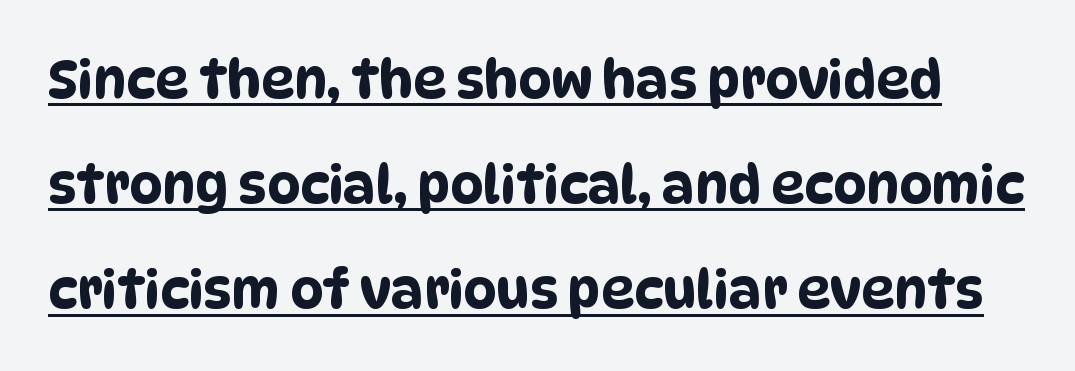
Beneath each row of characters lies a ruled line. The line texture is even and compact thanks to regular tracking. Compared with typical paragraphs, the rows here are farther apart. The letters advance in unequal steps, a hallmark of proportional type.
